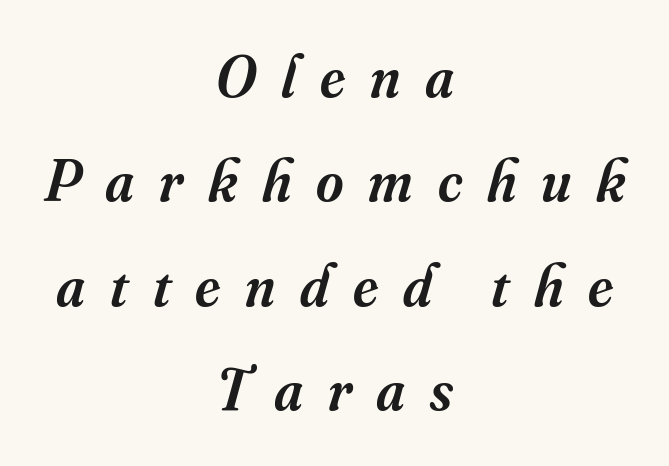
Old-style or modern, the face here clearly has serifs. Horizontal alignment here is central, giving a formal, balanced look. The area under the type is left untouched. Stroke thickness is moderately raised; the sample reads as semibold. Proportional: the letters do not fall into vertical columns. Substantial extra tracking has been applied to these lines.
